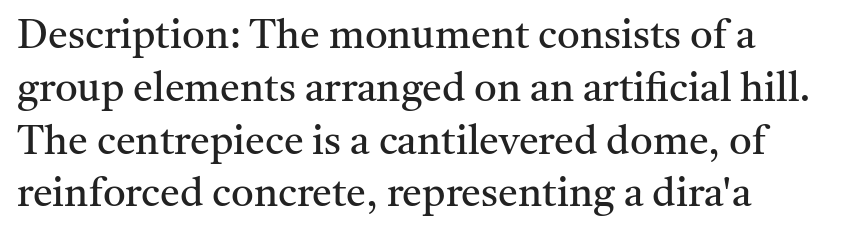
Q: Is the text bold? A: No.
Q: Is the text italic (slanted)? A: No, it is upright.
Q: Is the typeface a serif or a sans-serif typeface? A: Serif.
Q: Is the text underlined? A: No.
Q: Is the spacing between letters normal or unusually wide? A: Normal.
Q: Is the spacing between lines tight, normal or loose? A: Normal.
Q: Width (condensed, normal, or wide)? A: Normal.
Q: Stroke contrast? A: Medium.
Q: x-height? A: Medium.
Q: Monospaced? A: No.
